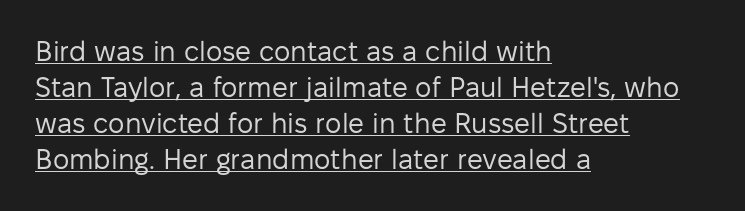
{"serif": "no", "italic": "no", "bold": "no", "weight": "regular", "width": "normal", "stroke_contrast": "low", "x_height": "medium", "monospaced": "no", "underline": "yes", "align": "left", "line_spacing": "normal", "line_spacing_ratio": 1.29, "letter_spacing": "normal", "letter_spacing_em": 0.0, "glyph_px": 28}
